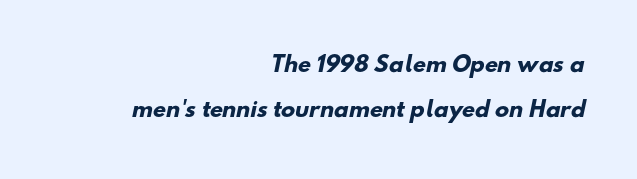
{"bold": "yes", "underline": "no", "align": "right", "line_spacing": "loose", "line_spacing_ratio": 2.16, "letter_spacing": "normal", "letter_spacing_em": 0.0, "glyph_px": 21}
